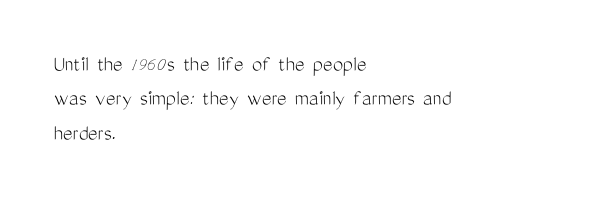
The image shows 23 px text type, upright; set left-aligned, normal line spacing (1.5x), normal letter spacing, not underlined.
